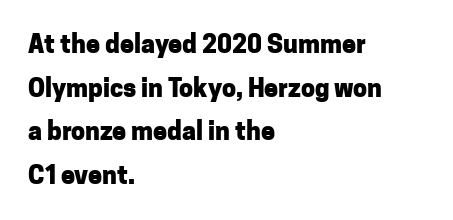
A clean baseline with only descenders dipping below it. Look at the stroke-to-counter ratio: heavy, a bold. Line beginnings align vertically; line endings do not. The type sits square on the baseline with zero lean. Is the letter spacing exaggerated? No — it looks like the ordinary default.
